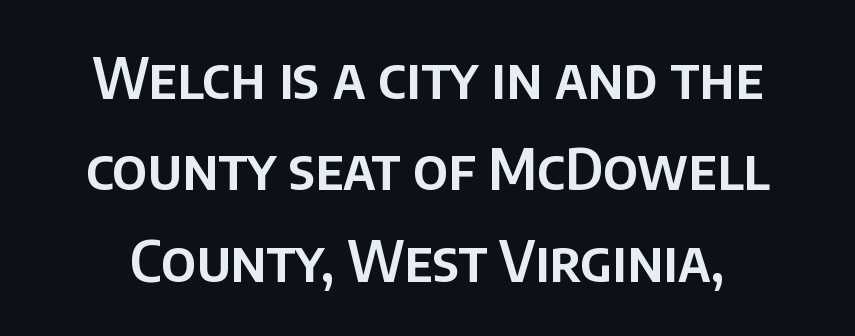
The image shows 56 px sans-serif type, upright; set normal line spacing (1.63x), normal letter spacing, not underlined; low stroke contrast and a large x-height.
